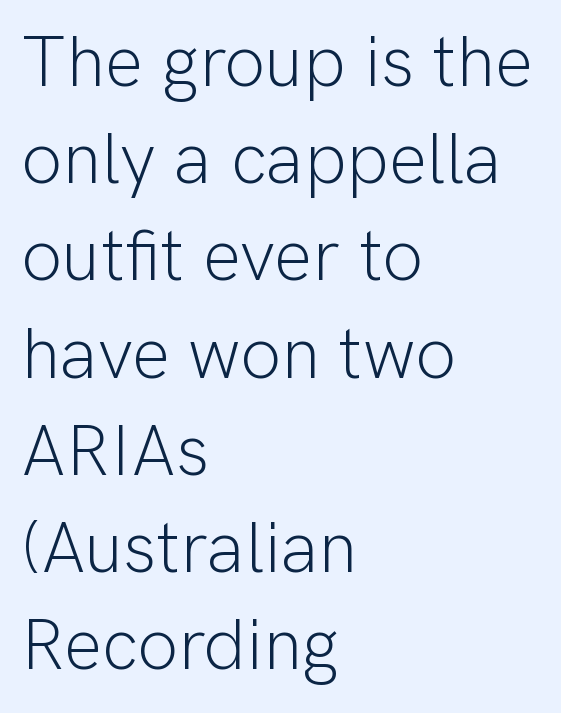
Regular leading. Varying glyph widths throughout — classic text-font behaviour. Does extra space separate the letters? No, they use regular spacing. Nope, not italic — everything's standing straight. The passage is arranged the way most books set body copy — flush left. The glyphs in this specimen are sans serif.
